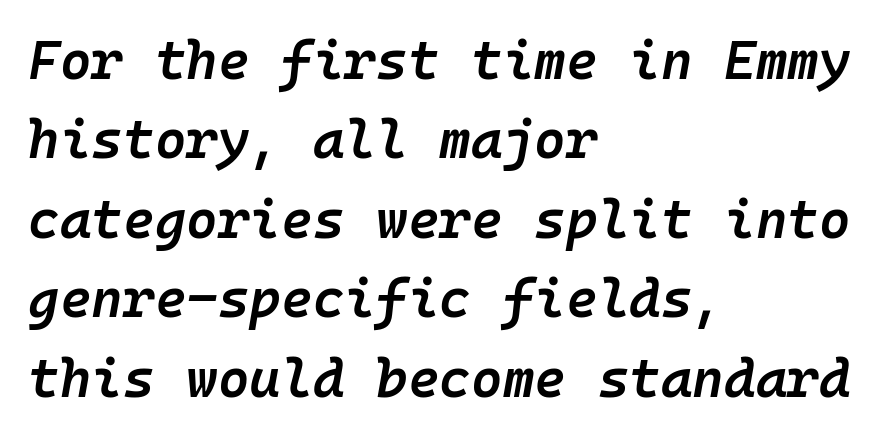
The image shows 54 px semibold type, italic (leaning right), monospaced; set left-aligned, normal line spacing (1.47x), normal letter spacing, not underlined; low stroke contrast and a medium x-height.
